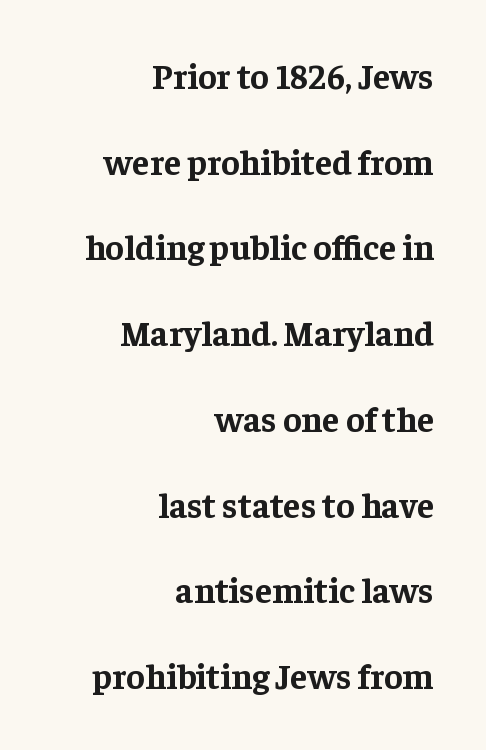
{"serif": "yes", "italic": "no", "bold": "yes", "weight": "bold", "width": "normal", "stroke_contrast": "low", "x_height": "medium", "monospaced": "no", "underline": "no", "align": "right", "line_spacing": "loose", "line_spacing_ratio": 2.45, "letter_spacing": "normal", "letter_spacing_em": 0.0, "glyph_px": 35}
